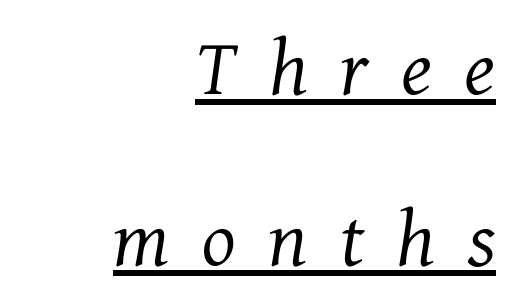
How would I describe the line gaps? Wide and relaxed. The letters advance in unequal steps, a hallmark of proportional type. The font's italic variant was chosen for this text. Little horizontal feet cap the strokes, marking this as serif type.
